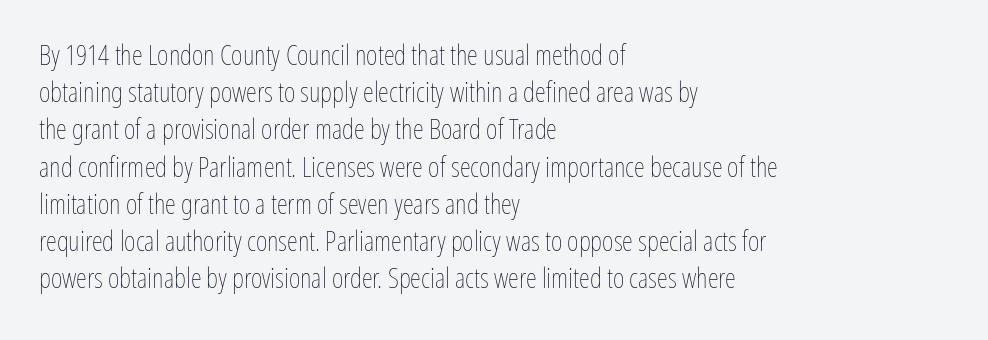
{"italic": "no", "bold": "no", "weight": "thin", "width": "condensed", "stroke_contrast": "low", "x_height": "medium", "monospaced": "no", "underline": "no", "align": "left", "line_spacing": "normal", "line_spacing_ratio": 1.33, "letter_spacing": "normal", "letter_spacing_em": 0.0, "glyph_px": 28}
